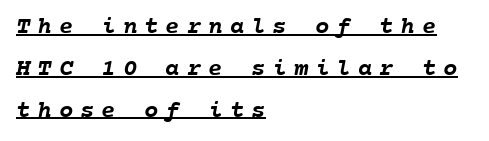
The typesetter chose a ragged-right arrangement here. Does a line run under the words? Yes, clearly. The line texture is sparse and dotted thanks to wide tracking. Typesetter's note: full bold, strokes at maximum text heaviness.
